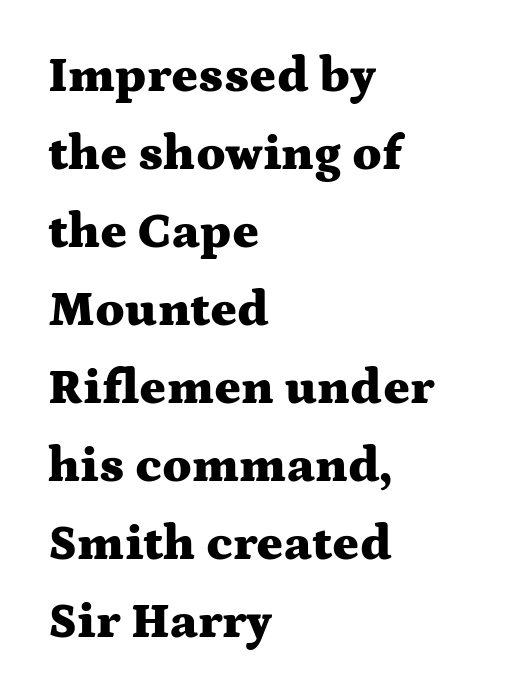
The image shows 50 px heavy, wide serif type, upright; set left-aligned, normal line spacing (1.56x), normal letter spacing, not underlined; medium stroke contrast and a medium x-height.
